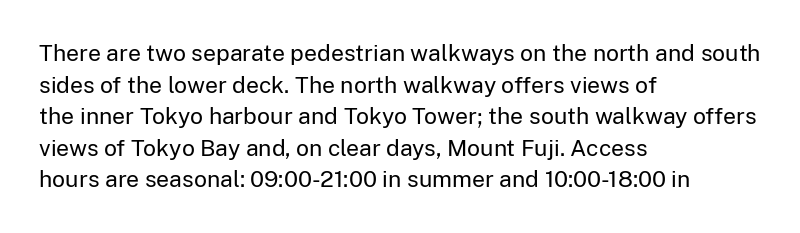
Q: Is the text bold? A: No.
Q: Is the text italic (slanted)? A: No, it is upright.
Q: Is the text underlined? A: No.
Q: How is the paragraph aligned? A: Left-aligned.
Q: Is the spacing between letters normal or unusually wide? A: Normal.
Q: Is the spacing between lines tight, normal or loose? A: Normal.
